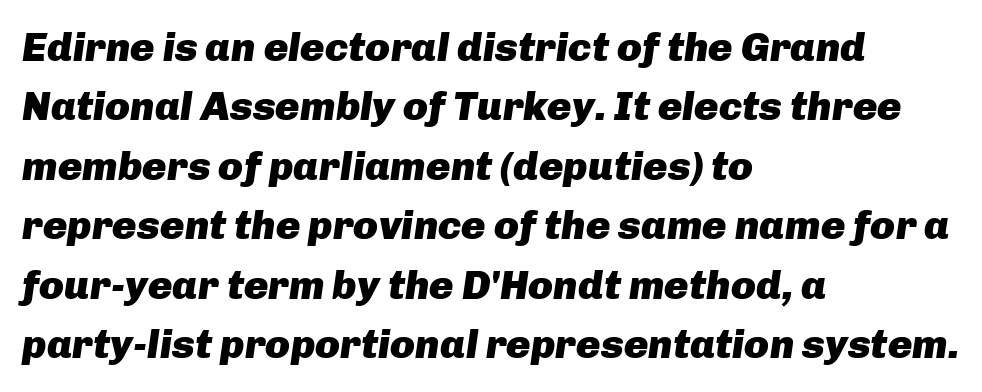
The lettering tilts uniformly, giving the passage an italic look. Letter spacing: default. Type without underlining. Compared with an ordinary text face, these strokes are far heavier — a full bold. Leading matches the norm, producing a regular column. Caption: multi-line text, flush left, ragged right.
